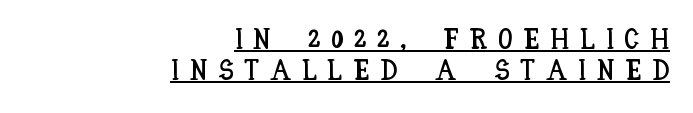
{"italic": "no", "width": "condensed", "stroke_contrast": "low", "x_height": "large", "monospaced": "no", "underline": "yes", "align": "right", "line_spacing": "tight", "line_spacing_ratio": 1.07, "letter_spacing": "wide", "letter_spacing_em": 0.37, "glyph_px": 29}
